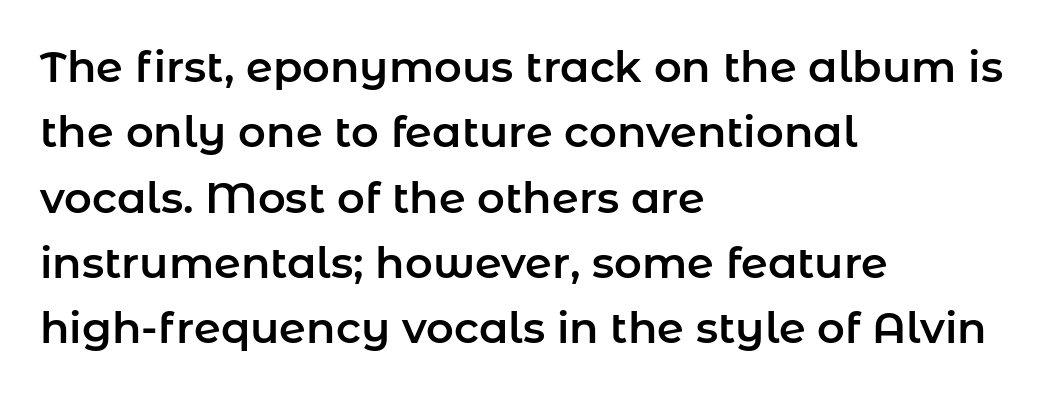
Q: Is the text italic (slanted)? A: No, it is upright.
Q: Is the typeface a serif or a sans-serif typeface? A: Sans-serif.
Q: Is the text underlined? A: No.
Q: How is the paragraph aligned? A: Left-aligned.
Q: Is the spacing between letters normal or unusually wide? A: Normal.
Q: Is the spacing between lines tight, normal or loose? A: Normal.
Q: Width (condensed, normal, or wide)? A: Normal.
Q: Stroke contrast? A: Low.
Q: x-height? A: Medium.
Q: Monospaced? A: No.
